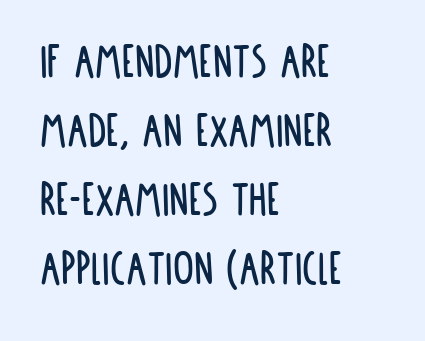
Q: Is the text italic (slanted)? A: No, it is upright.
Q: Is the typeface a serif or a sans-serif typeface? A: Sans-serif.
Q: Is the text underlined? A: No.
Q: How is the paragraph aligned? A: Left-aligned.
Q: Is the spacing between letters normal or unusually wide? A: Normal.
Q: Is the spacing between lines tight, normal or loose? A: Normal.
Q: Width (condensed, normal, or wide)? A: Condensed.
Q: Stroke contrast? A: Low.
Q: x-height? A: Large.
Q: Monospaced? A: No.
